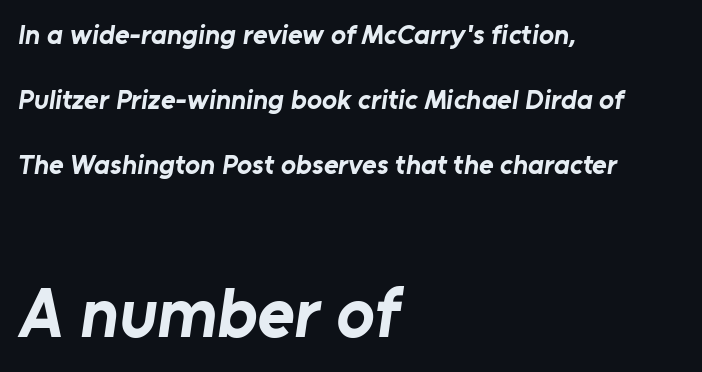
{"serif": "no", "bold": "yes", "weight": "bold", "width": "normal", "stroke_contrast": "low", "x_height": "medium", "monospaced": "no", "underline": "no", "align": "left", "line_spacing": "loose", "line_spacing_ratio": 2.32, "letter_spacing": "normal", "letter_spacing_em": 0.0, "larger_block": "second", "size_ratio": 2.54, "glyph_px": 71}
